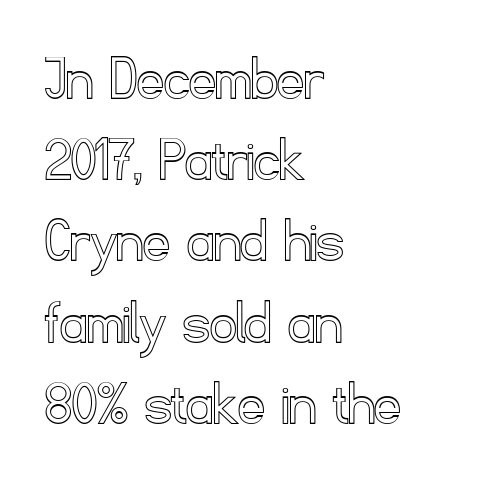
Quick note: not italic, upright. A student would call this left alignment; a typographer would say flush left, rag right. The block of text has a typical density, with ordinary space between rows. Here the designer chose a conventional face with non-uniform glyph widths. This rendering features lettering with no underline. Characters follow at the spacing the type designer built in.
